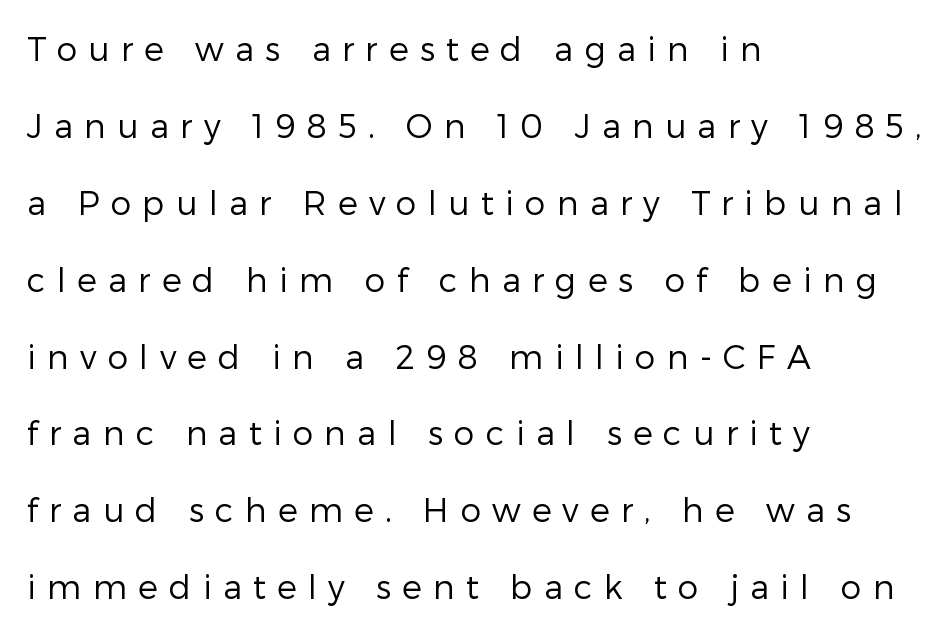
Q: Is the text bold? A: No.
Q: Is the text italic (slanted)? A: No, it is upright.
Q: Is the typeface a serif or a sans-serif typeface? A: Sans-serif.
Q: Is the text underlined? A: No.
Q: How is the paragraph aligned? A: Left-aligned.
Q: Is the spacing between letters normal or unusually wide? A: Unusually wide.
Q: Is the spacing between lines tight, normal or loose? A: Loose.
Q: Width (condensed, normal, or wide)? A: Normal.
Q: Stroke contrast? A: Low.
Q: x-height? A: Medium.
Q: Monospaced? A: No.
